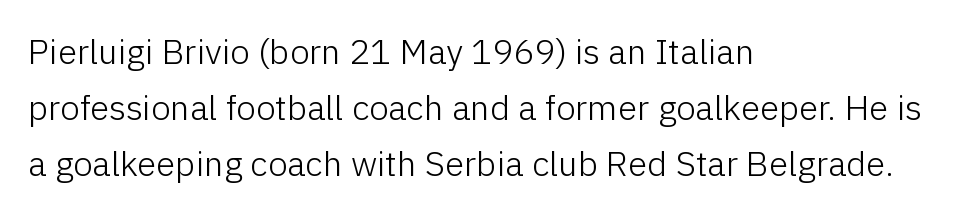
Type without underlining. Upright lettering throughout. Does the copy run flush right? No — it runs flush left. This sample has the flowing, uneven cadence of proportional lettering. To sum up the face: it is a sans, with no serifs. Students, note that the glyphs here touch the page at normal intervals.
